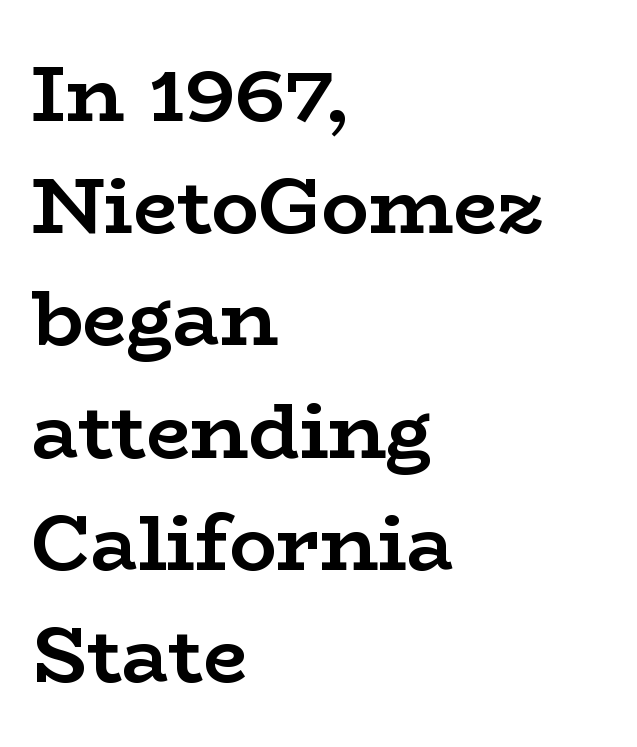
The letters advance in unequal steps, a hallmark of proportional type. Underline: absent. Heavy, bold letterforms. A classic flush-left, rag-right setting is used for this passage. Quick note: not italic, upright.
